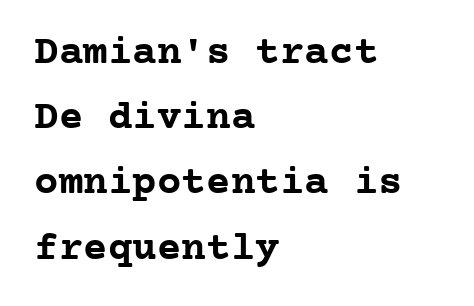
Q: Is the text bold? A: Yes.
Q: Is the text italic (slanted)? A: No, it is upright.
Q: Is the typeface a serif or a sans-serif typeface? A: Serif.
Q: Is the text underlined? A: No.
Q: How is the paragraph aligned? A: Left-aligned.
Q: Is the spacing between letters normal or unusually wide? A: Normal.
Q: Is the spacing between lines tight, normal or loose? A: Normal.
Q: Width (condensed, normal, or wide)? A: Normal.
Q: Stroke contrast? A: Low.
Q: x-height? A: Medium.
Q: Monospaced? A: Yes.
